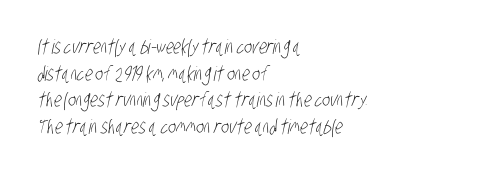
Q: Is the text bold? A: No.
Q: Is the text underlined? A: No.
Q: How is the paragraph aligned? A: Left-aligned.
Q: Is the spacing between letters normal or unusually wide? A: Normal.
Q: Is the spacing between lines tight, normal or loose? A: Normal.
